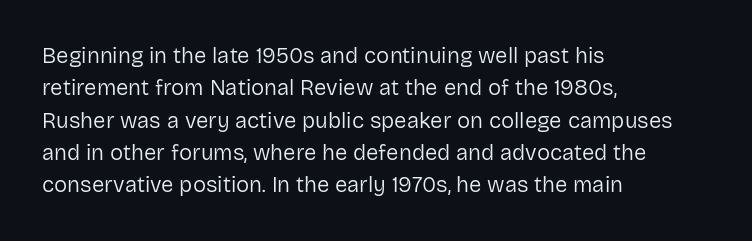
Does extra space separate the letters? No, they use regular spacing. Compared with a typical body face, this is equally light or lighter still. Casual observation: everything's shoved over to the left. This sample keeps an unexceptional amount of space between lines.
